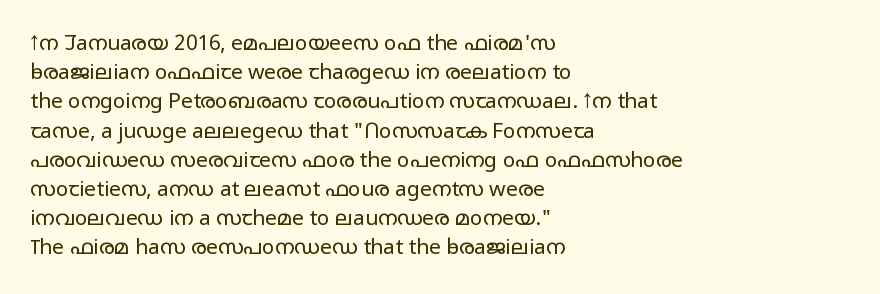
{"italic": "no", "bold": "no", "underline": "no", "align": "left", "line_spacing": "normal", "line_spacing_ratio": 1.39, "letter_spacing": "normal", "letter_spacing_em": 0.0, "glyph_px": 21}
